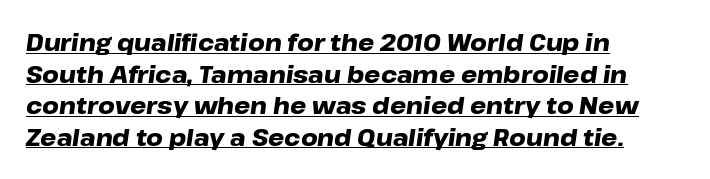
{"italic": "yes", "lean": "right", "slant_degrees": 8, "bold": "yes", "underline": "yes", "align": "left", "line_spacing": "normal", "line_spacing_ratio": 1.37, "letter_spacing": "normal", "letter_spacing_em": 0.0, "glyph_px": 23}
